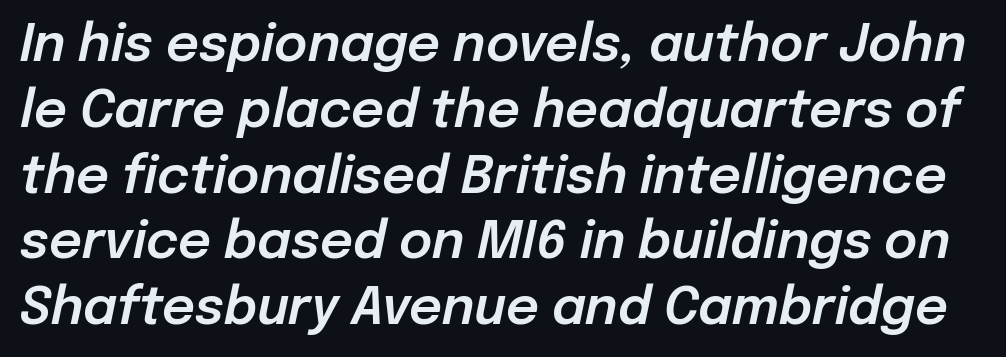
Underline: absent. A typesetter would call this zero additional tracking. Looking at the ascenders, they clearly lean. Rows of type keep a routine distance in the vertical direction.
